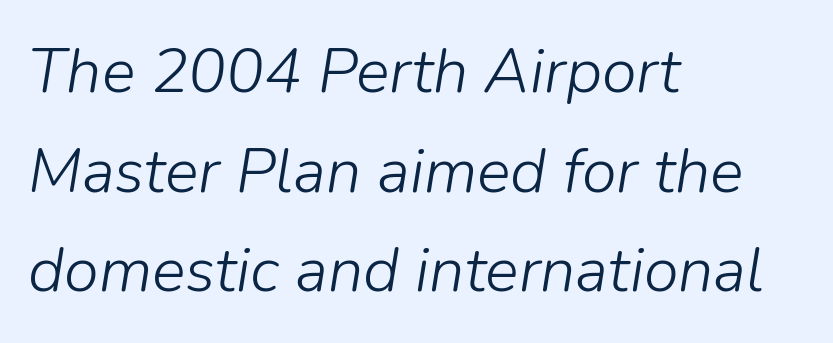
The image shows 63 px light type, italic (leaning right); set left-aligned, normal line spacing (1.58x), normal letter spacing, not underlined; low stroke contrast and a medium x-height.
